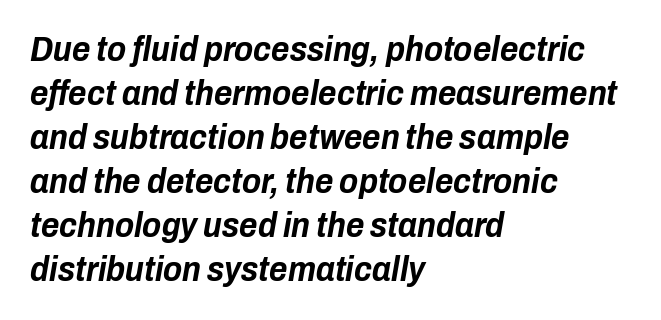
This sample uses plain, unmodified letter spacing. Left-aligned paragraph, ragged on the right. Anything drawn beneath the words? Only blank space. If you drew a line through each stem, it would be angled. The characters look thick and weighty, a clear bold.
